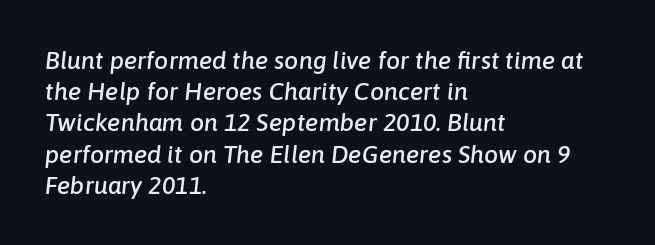
{"italic": "yes", "lean": "right", "slant_degrees": 6, "underline": "no", "align": "left", "line_spacing": "normal", "line_spacing_ratio": 1.25, "letter_spacing": "normal", "letter_spacing_em": 0.0, "glyph_px": 25}
